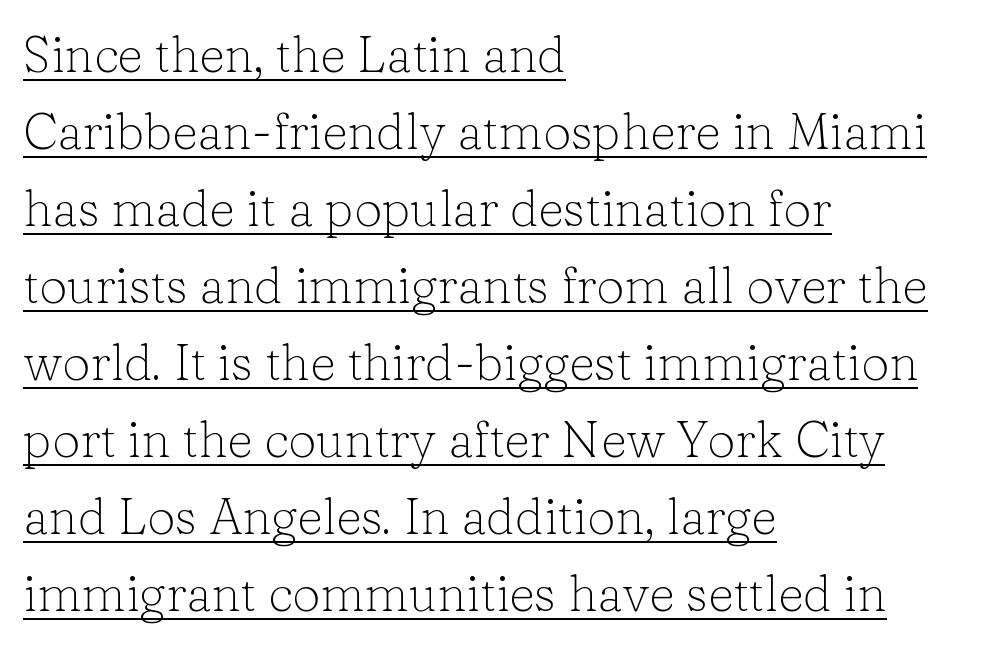
Q: Is the text bold? A: No.
Q: Is the text italic (slanted)? A: No, it is upright.
Q: Is the typeface a serif or a sans-serif typeface? A: Serif.
Q: Is the text underlined? A: Yes.
Q: How is the paragraph aligned? A: Left-aligned.
Q: Is the spacing between letters normal or unusually wide? A: Normal.
Q: Is the spacing between lines tight, normal or loose? A: Normal.
Q: Width (condensed, normal, or wide)? A: Normal.
Q: Stroke contrast? A: Low.
Q: x-height? A: Medium.
Q: Monospaced? A: No.
